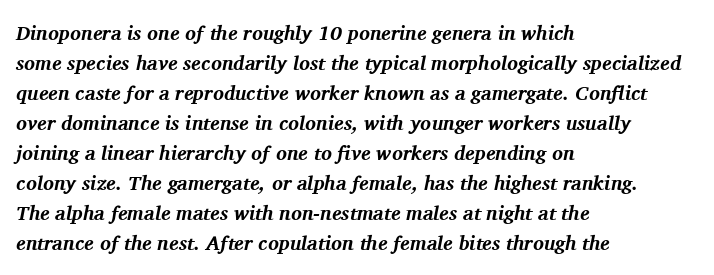
The image shows 20 px bold type, italic (leaning right); set left-aligned, normal line spacing (1.5x), normal letter spacing, not underlined.
